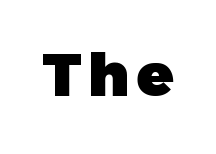
The image shows 60 px heavy sans-serif type, upright; set not underlined; low stroke contrast and a medium x-height.
